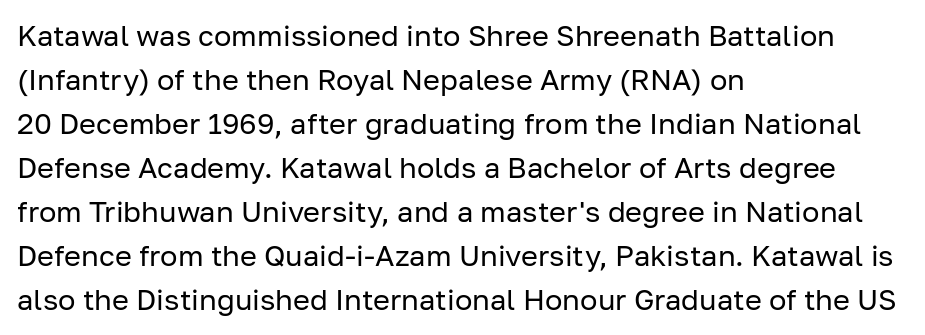
Q: Is the text bold? A: No.
Q: Is the text italic (slanted)? A: No, it is upright.
Q: Is the typeface a serif or a sans-serif typeface? A: Sans-serif.
Q: Is the text underlined? A: No.
Q: How is the paragraph aligned? A: Left-aligned.
Q: Is the spacing between letters normal or unusually wide? A: Normal.
Q: Is the spacing between lines tight, normal or loose? A: Normal.
Q: Width (condensed, normal, or wide)? A: Normal.
Q: Stroke contrast? A: Low.
Q: x-height? A: Medium.
Q: Monospaced? A: No.
